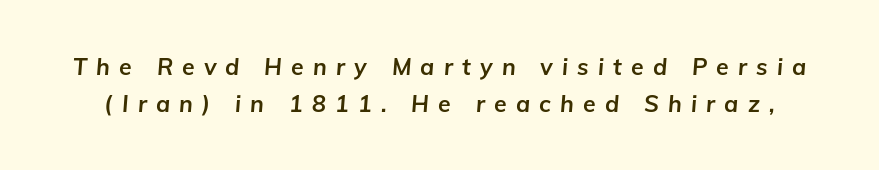
The image shows 23 px bold type, italic (leaning right); set normal line spacing (1.61x), unusually wide letter spacing (+0.4 em), not underlined.
